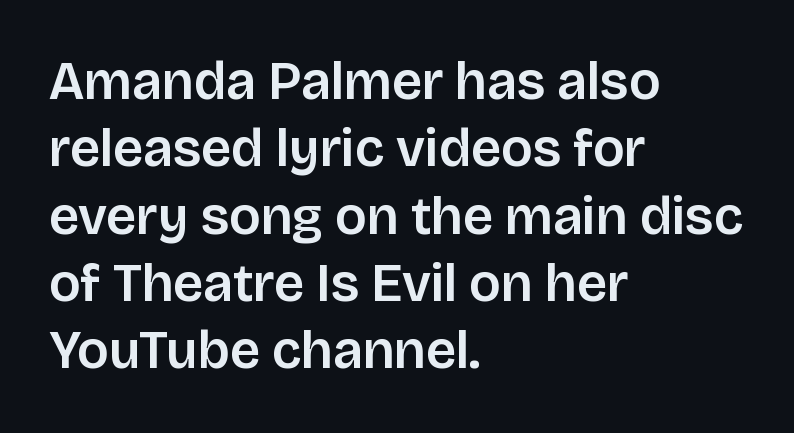
Notice how the stems are strictly vertical — no italics here. Is there much room between lines? A standard amount, neither cramped nor airy. Letter spacing: default. Nothing sits at the stroke ends, so this counts as sans-serif. A typesetter would call this proportional, since set widths differ per character. Clear beneath every line of the passage.
